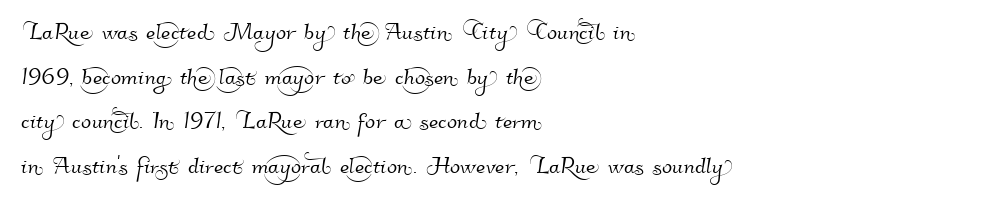
A classic flush-left, rag-right setting is used for this passage. Short note: letters normally spaced. The passage shown is typed in a proportional face where columns would drift. The strip under each line holds only bare page. Rows of type keep a routine distance in the vertical direction. Examine the stroke ends and you'll find no serifs.
